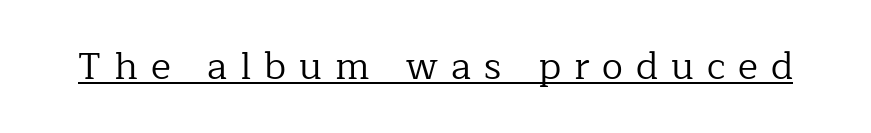
The image shows 38 px regular-weight serif type, upright; set unusually wide letter spacing (+0.34 em), underlined; low stroke contrast and a medium x-height.
